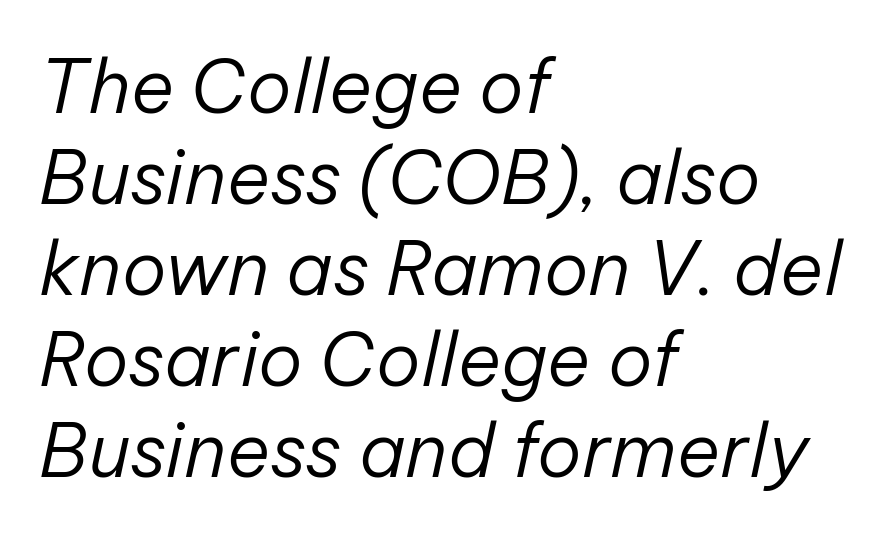
{"italic": "yes", "lean": "right", "slant_degrees": 12, "bold": "no", "weight": "regular", "width": "normal", "stroke_contrast": "low", "x_height": "medium", "monospaced": "no", "underline": "no", "align": "left", "line_spacing_ratio": 1.23, "letter_spacing": "normal", "letter_spacing_em": 0.0, "glyph_px": 74}
